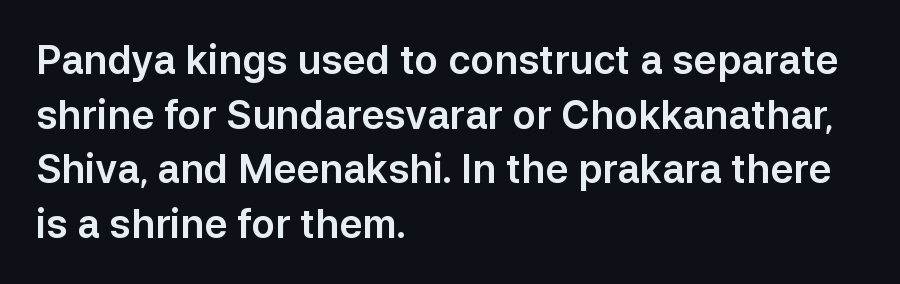
The image shows 39 px sans-serif type, upright; set left-aligned, normal line spacing (1.4x), normal letter spacing, not underlined; low stroke contrast and a medium x-height.
